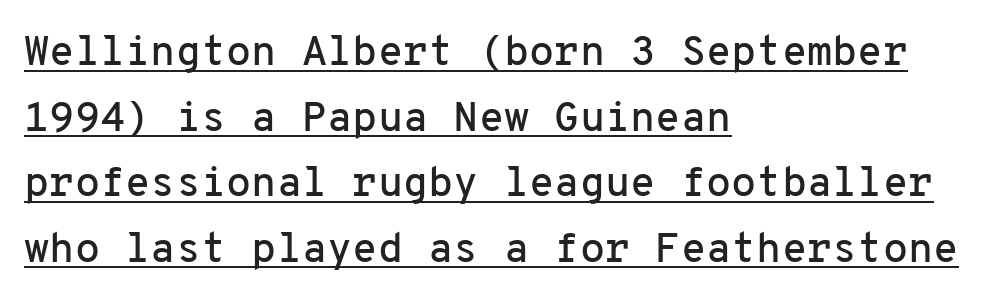
Here the designer chose a console-style face with uniform glyph widths. To sum up the face: it is a sans, with no serifs. The block of text has a typical density, with ordinary space between rows. The face used here is rendered with its standard letterfit. Posture: straight, roman, zero tilt.
